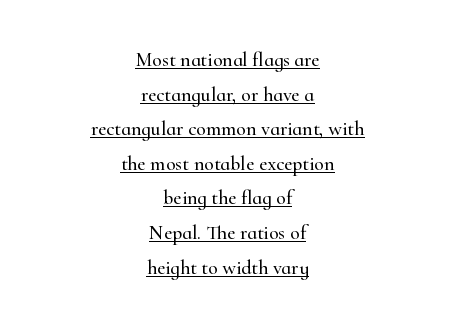
{"italic": "no", "underline": "yes", "align": "center", "line_spacing_ratio": 1.73, "letter_spacing": "normal", "letter_spacing_em": 0.0, "glyph_px": 20}
